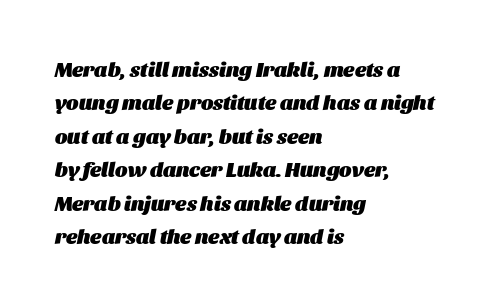
The image shows 21 px bold type, italic (leaning right); set left-aligned, normal line spacing (1.59x), normal letter spacing, not underlined.
